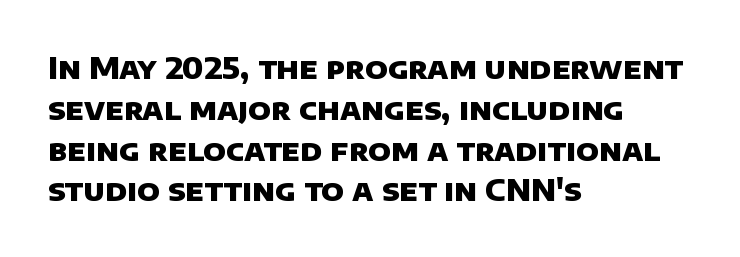
Q: Is the text bold? A: Yes.
Q: Is the typeface a serif or a sans-serif typeface? A: Sans-serif.
Q: Is the text underlined? A: No.
Q: How is the paragraph aligned? A: Left-aligned.
Q: Is the spacing between letters normal or unusually wide? A: Normal.
Q: Is the spacing between lines tight, normal or loose? A: Normal.
Q: Width (condensed, normal, or wide)? A: Normal.
Q: Stroke contrast? A: Low.
Q: x-height? A: Large.
Q: Monospaced? A: No.
